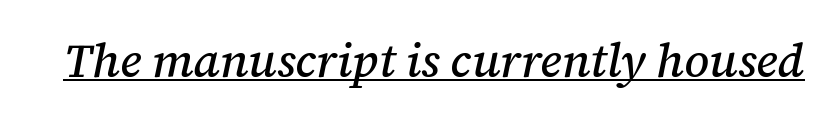
{"serif": "yes", "italic": "yes", "lean": "right", "slant_degrees": 12, "width": "normal", "stroke_contrast": "medium", "x_height": "medium", "monospaced": "no", "underline": "yes", "letter_spacing": "normal", "letter_spacing_em": 0.0, "glyph_px": 47}
